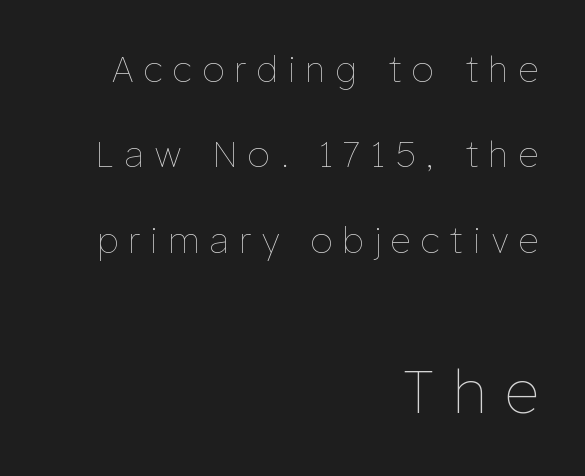
Q: Is the text bold? A: No.
Q: Is the text italic (slanted)? A: No, it is upright.
Q: Is the text underlined? A: No.
Q: How is the paragraph aligned? A: Right-aligned.
Q: Is the spacing between letters normal or unusually wide? A: Unusually wide.
Q: Is the spacing between lines tight, normal or loose? A: Loose.
Q: Which block of text is set in a larger size, the first (top) or the second (bottom)? A: The second (bottom) one.
Q: Width (condensed, normal, or wide)? A: Normal.
Q: Stroke contrast? A: Low.
Q: x-height? A: Medium.
Q: Monospaced? A: No.
